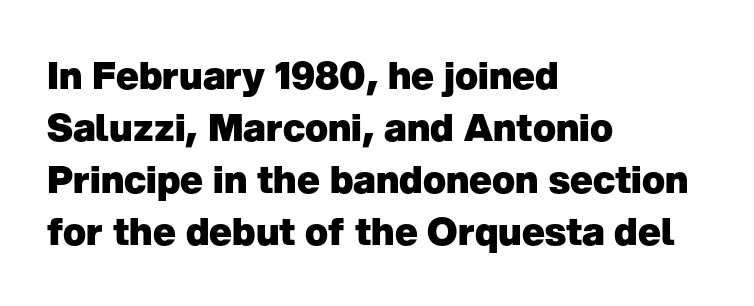
In terms of leading, this rendering sits right in the middle. The glyphs are unaccompanied by any horizontal stroke below them. The glyphs in this specimen are sans serif. Character widths vary here, with narrow letters taking less room than wide ones.
